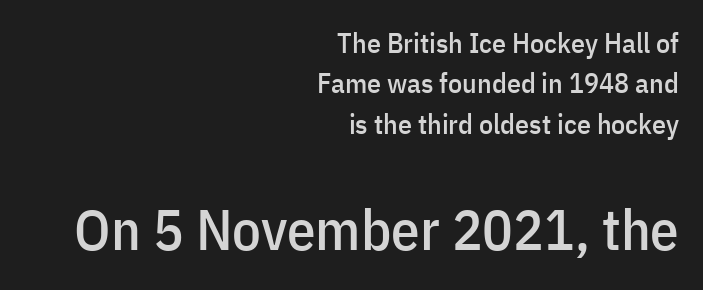
Q: Is the text italic (slanted)? A: No, it is upright.
Q: Is the typeface a serif or a sans-serif typeface? A: Sans-serif.
Q: Is the text underlined? A: No.
Q: How is the paragraph aligned? A: Right-aligned.
Q: Is the spacing between letters normal or unusually wide? A: Normal.
Q: Is the spacing between lines tight, normal or loose? A: Normal.
Q: Which block of text is set in a larger size, the first (top) or the second (bottom)? A: The second (bottom) one.
Q: Width (condensed, normal, or wide)? A: Condensed.
Q: Stroke contrast? A: Low.
Q: x-height? A: Medium.
Q: Monospaced? A: No.
